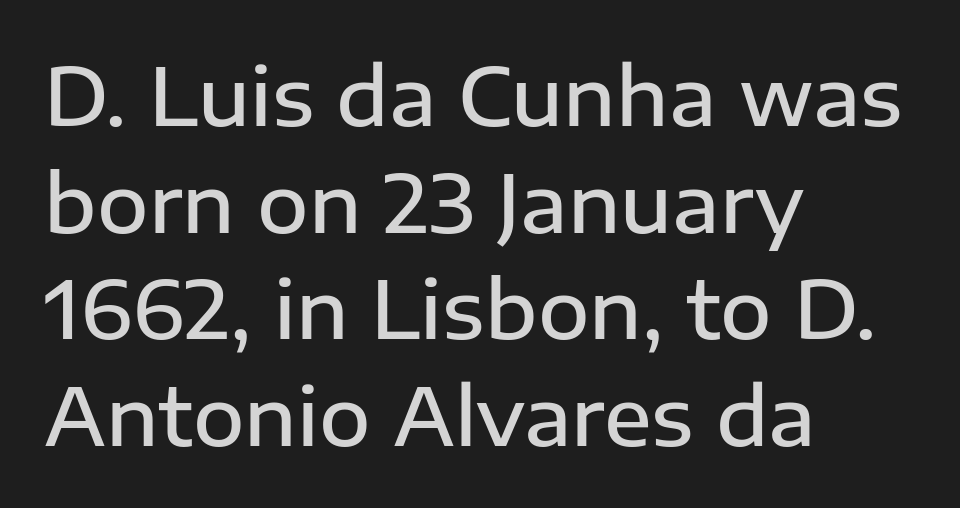
The image shows 79 px semibold sans-serif type, upright; set left-aligned, normal line spacing (1.35x), normal letter spacing, not underlined; low stroke contrast and a medium x-height.
